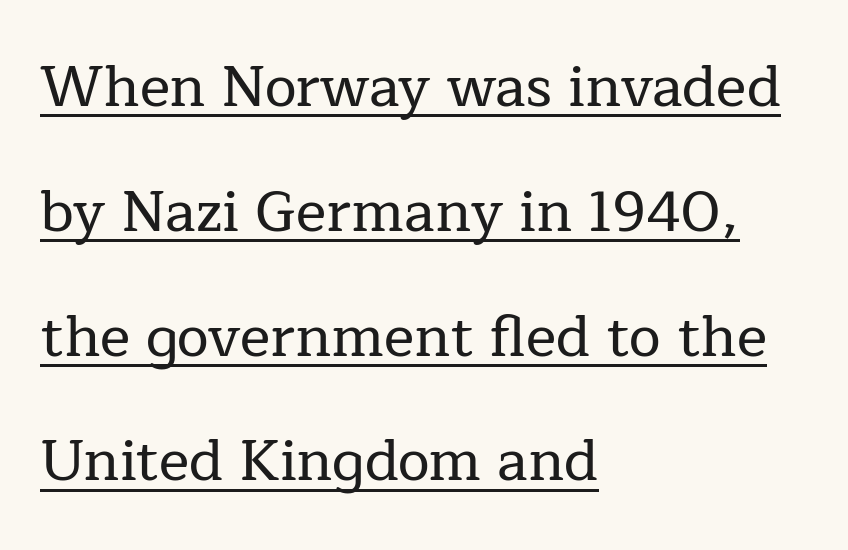
The image shows 57 px serif type, upright; set left-aligned, loose line spacing (2.19x), normal letter spacing, underlined; low stroke contrast and a medium x-height.
